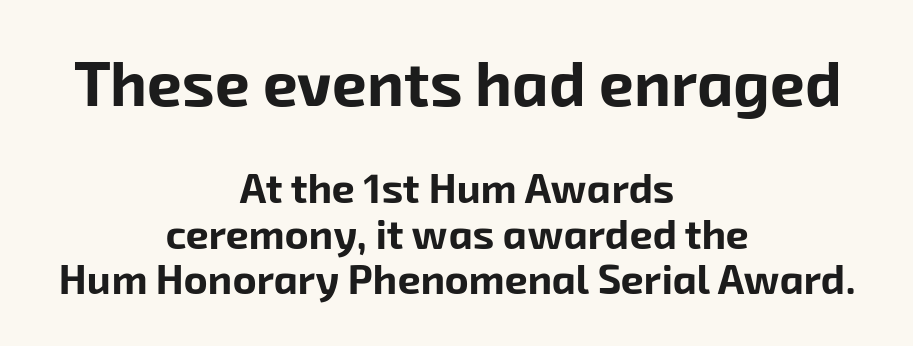
Q: Is the text bold? A: Yes.
Q: Is the typeface a serif or a sans-serif typeface? A: Sans-serif.
Q: Is the text underlined? A: No.
Q: How is the paragraph aligned? A: Centered.
Q: Is the spacing between letters normal or unusually wide? A: Normal.
Q: Is the spacing between lines tight, normal or loose? A: Tight.
Q: Which block of text is set in a larger size, the first (top) or the second (bottom)? A: The first (top) one.
Q: Width (condensed, normal, or wide)? A: Normal.
Q: Stroke contrast? A: Low.
Q: x-height? A: Medium.
Q: Monospaced? A: No.
